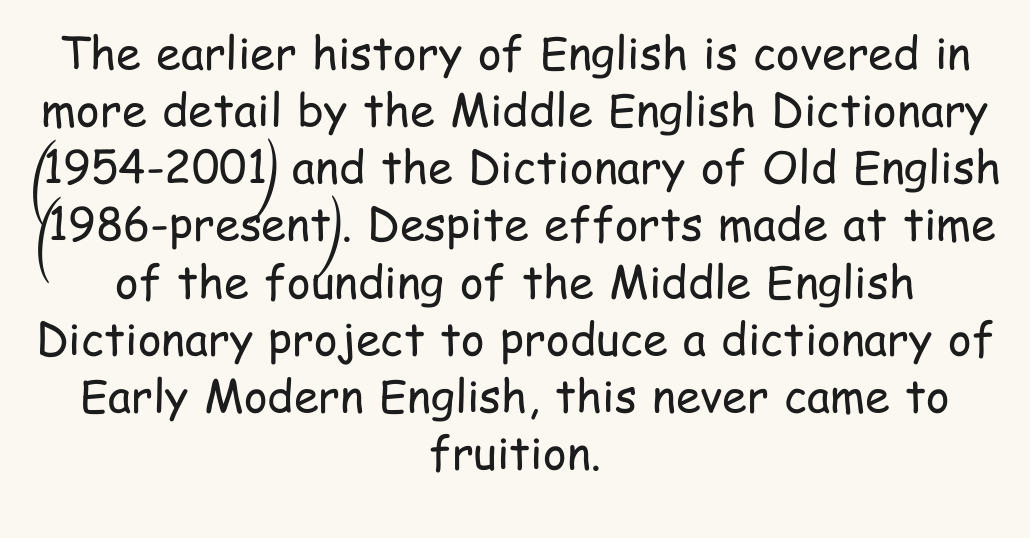
{"serif": "no", "italic": "no", "bold": "no", "weight": "regular", "width": "condensed", "stroke_contrast": "low", "x_height": "medium", "monospaced": "no", "underline": "no", "align": "center", "line_spacing": "normal", "line_spacing_ratio": 1.27, "letter_spacing": "normal", "letter_spacing_em": 0.0, "glyph_px": 45}
